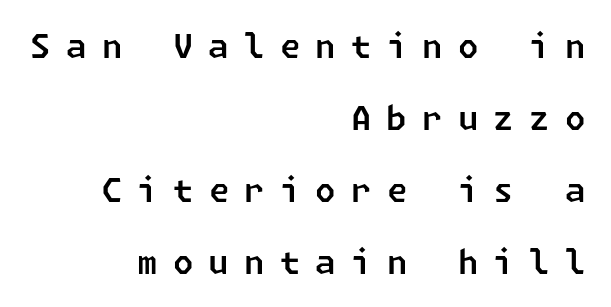
{"serif": "no", "width": "normal", "stroke_contrast": "low", "x_height": "medium", "underline": "no", "align": "right", "line_spacing": "loose", "line_spacing_ratio": 2.18, "letter_spacing": "wide", "letter_spacing_em": 0.46, "glyph_px": 33}
